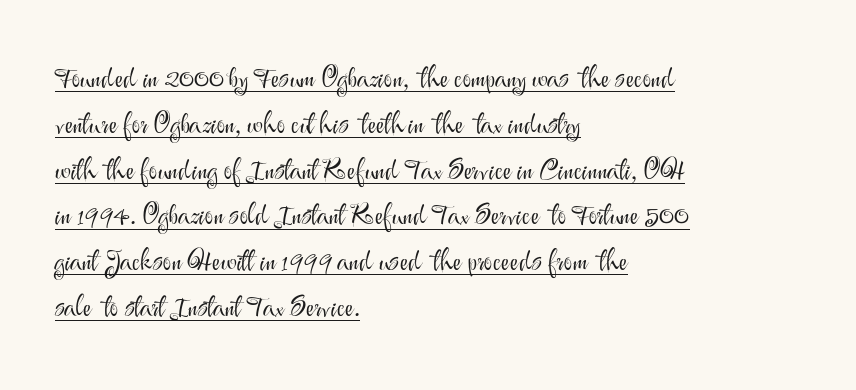
{"serif": "no", "bold": "no", "weight": "light", "width": "normal", "stroke_contrast": "medium", "x_height": "small", "monospaced": "no", "underline": "yes", "align": "left", "line_spacing": "normal", "line_spacing_ratio": 1.58, "letter_spacing": "normal", "letter_spacing_em": 0.0, "glyph_px": 29}
